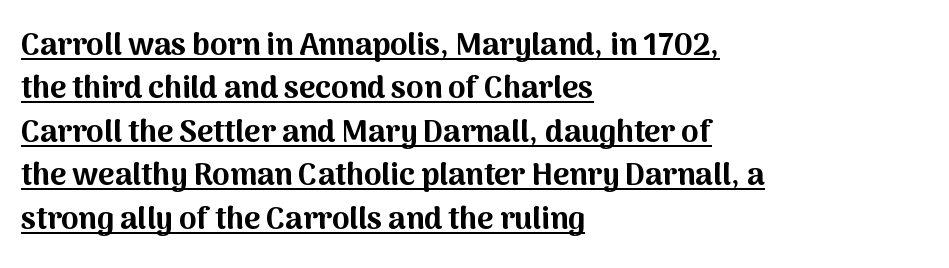
The typesetting leans heavy: a genuine bold. Characters remain perfectly vertical along every line. Compared with typical body copy, the letter spacing here is the same. Observe the absence of serifs on each vertical stroke in this sample. The text block is weighted toward the left margin, trailing off unevenly rightward. Character widths vary here, with narrow letters taking less room than wide ones.
